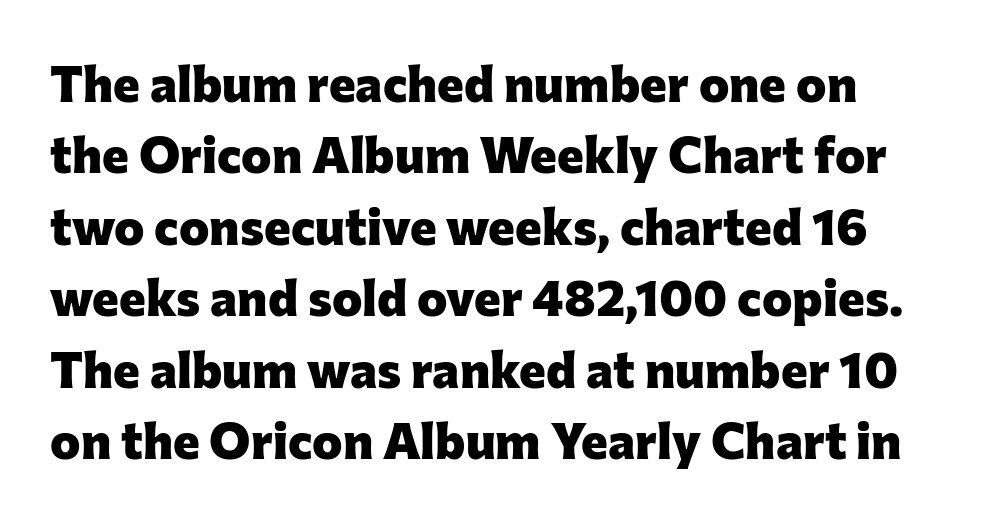
The characters look thick and weighty, a clear bold. Words float on clear page, feet unadorned. The passage shown stacks its lines at a standard gap. Observe the ordinary spacing: letters are neighbours, not strangers. Stroke terminals: plain, sans-serif.
